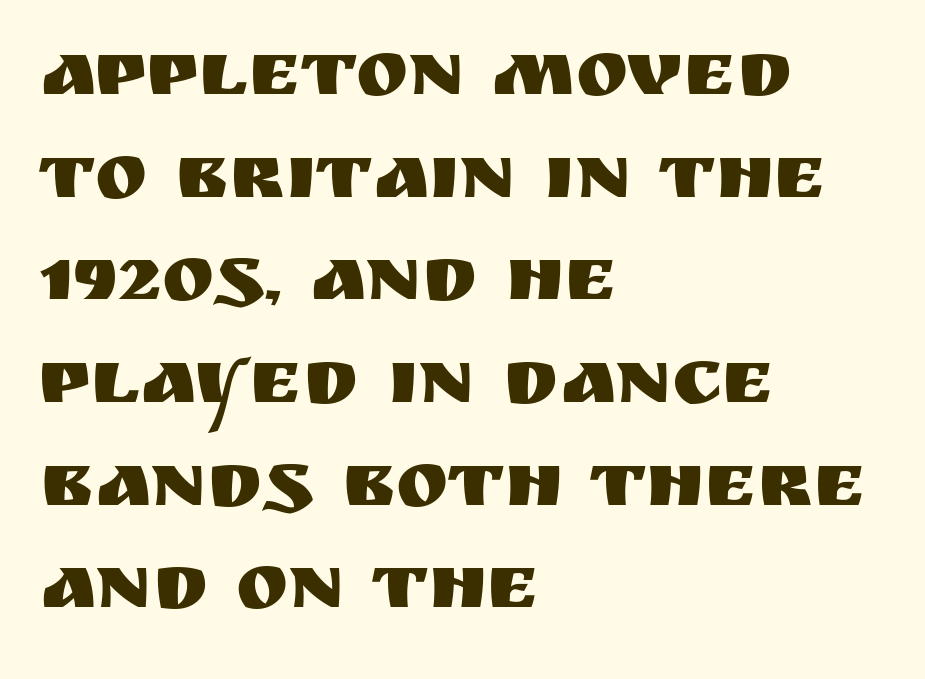
The image shows 79 px sans-serif type, upright; set left-aligned, normal line spacing (1.3x), normal letter spacing, not underlined; medium stroke contrast and a large x-height.
